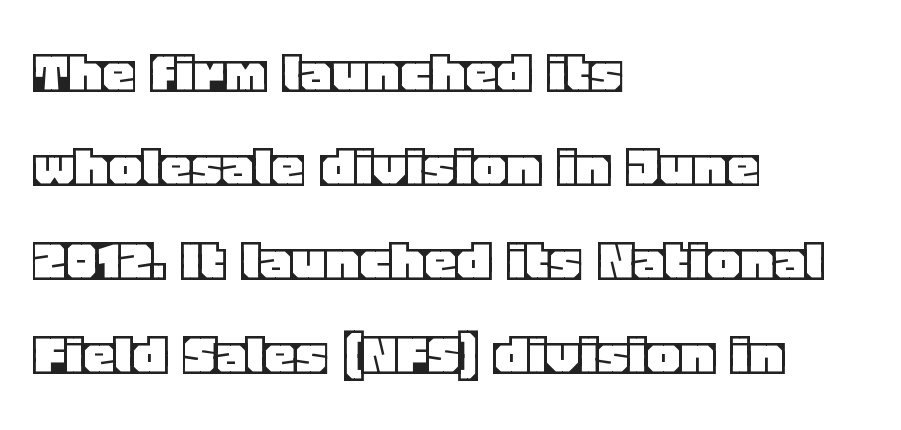
Q: Is the text italic (slanted)? A: No, it is upright.
Q: Is the text underlined? A: No.
Q: How is the paragraph aligned? A: Left-aligned.
Q: Is the spacing between letters normal or unusually wide? A: Normal.
Q: Is the spacing between lines tight, normal or loose? A: Normal.
Q: Width (condensed, normal, or wide)? A: Normal.
Q: x-height? A: Large.
Q: Monospaced? A: No.
